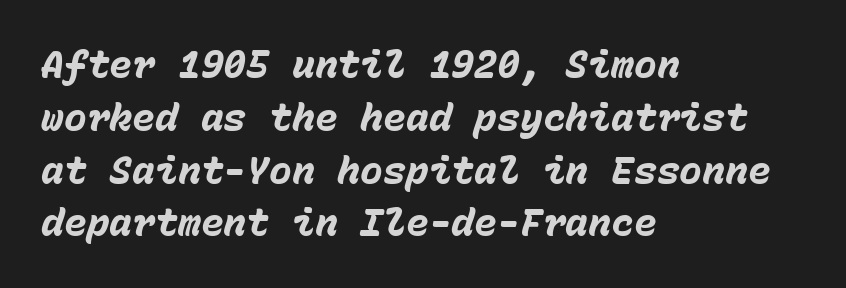
{"italic": "yes", "lean": "right", "slant_degrees": 15, "bold": "yes", "weight": "heavy", "width": "normal", "stroke_contrast": "low", "x_height": "medium", "monospaced": "yes", "underline": "no", "align": "left", "line_spacing": "normal", "line_spacing_ratio": 1.39, "letter_spacing": "normal", "letter_spacing_em": 0.0, "glyph_px": 38}
